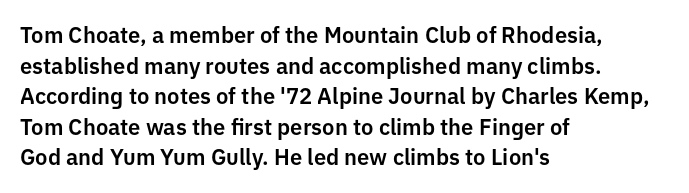
If you drew a line through each stem, it would be perfectly vertical. Honestly, the letter spacing is just normal — you wouldn't notice it. The words here are not underlined. Notice how the passage keeps a crisp vertical edge on the left only. Interline gaps are of average width in this sample.
